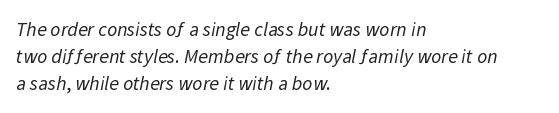
The image shows 20 px text type; set left-aligned, normal line spacing (1.36x), normal letter spacing, not underlined.
